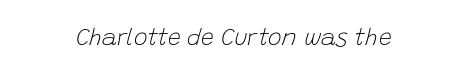
{"italic": "yes", "lean": "right", "slant_degrees": 15, "bold": "no", "underline": "no", "letter_spacing": "normal", "letter_spacing_em": 0.0, "glyph_px": 23}
